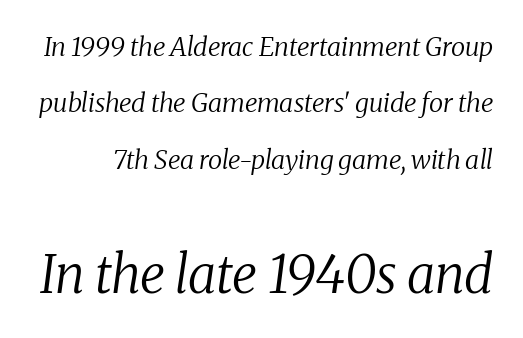
The image shows 52 px regular-weight serif type, italic (leaning right); set loose line spacing (2.17x), normal letter spacing, not underlined; the second (bottom) block is 2.0x larger; medium stroke contrast and a medium x-height.
